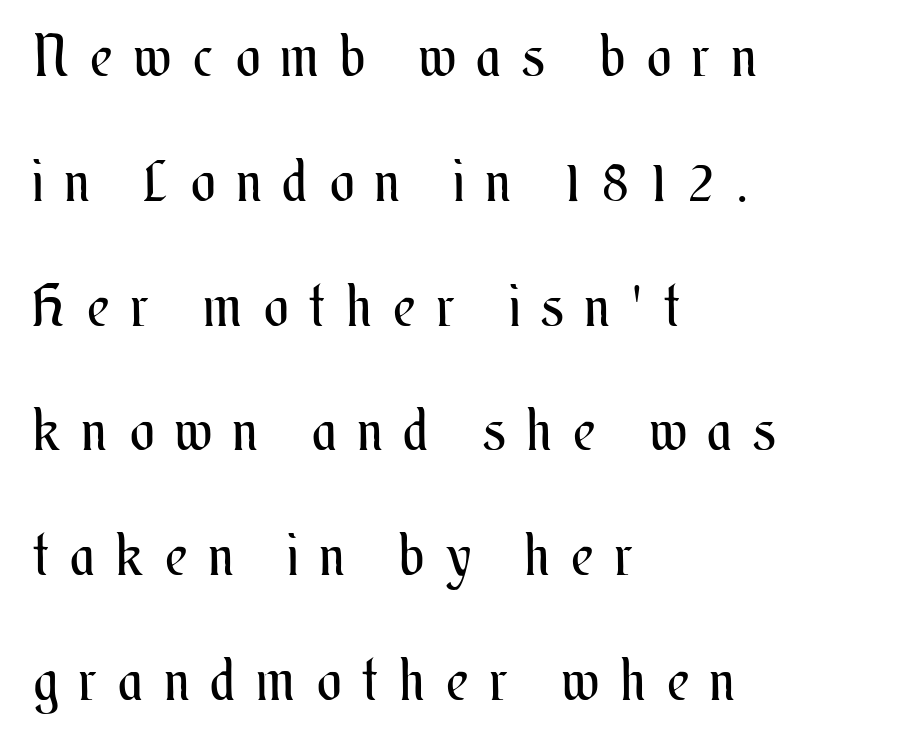
The image shows 57 px regular-weight, condensed type, upright; set left-aligned, loose line spacing (2.19x), unusually wide letter spacing (+0.39 em), not underlined; medium stroke contrast and a small x-height.
